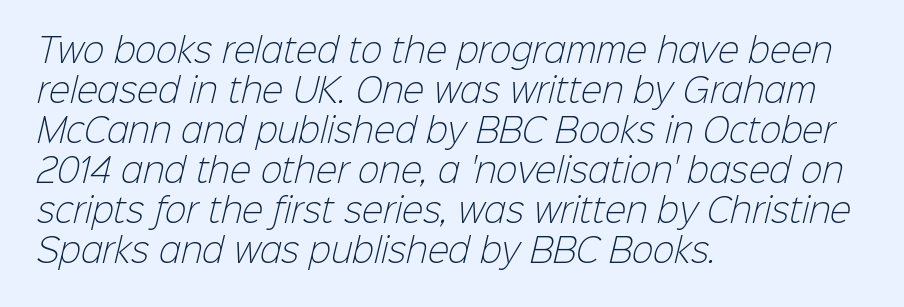
The image shows 32 px light sans-serif type; set left-aligned, normal line spacing (1.25x), normal letter spacing, not underlined; low stroke contrast and a medium x-height.
